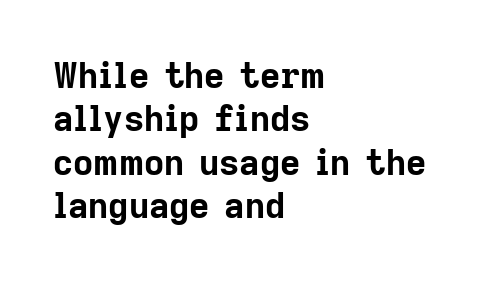
{"serif": "no", "italic": "no", "bold": "yes", "weight": "bold", "width": "normal", "stroke_contrast": "low", "x_height": "medium", "monospaced": "no", "underline": "no", "align": "left", "line_spacing_ratio": 1.24, "letter_spacing": "normal", "letter_spacing_em": 0.0, "glyph_px": 35}
